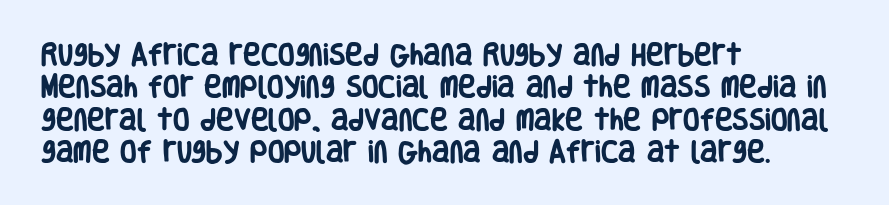
Whoever set this chose a conventional vertical rhythm. Emphasis by weight is at full strength: bold. The setting favours the left margin, as ordinary paragraphs usually do. Glance below the letters and you will spot only blank space. Rendered with straight, roman letterforms.
